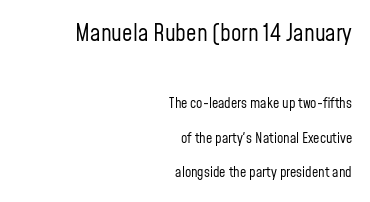
The first block has been scaled up relative to the second. Posture: upright roman. The specimen omits any rule beneath the text block's lines. Each stroke keeps to a modest, everyday thickness or less. Words appear dense and cohesive because spacing is normal. The lines are spread far apart with generous leading.
